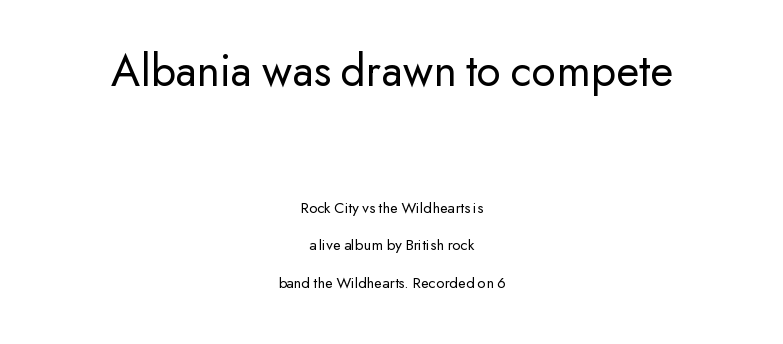
On a weight scale, this lands at 450 or below. The area under the type is left untouched. Each letter keeps its own natural width here, so spacing adapts to shape. Honestly, the rows look like they've been pulled way apart.
